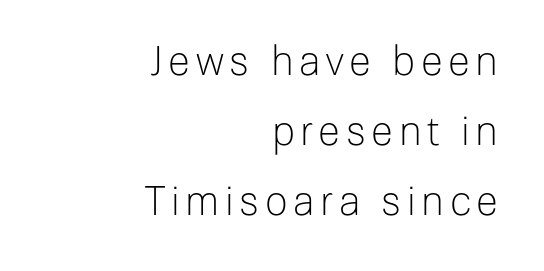
{"serif": "no", "italic": "no", "bold": "no", "weight": "light", "width": "normal", "stroke_contrast": "low", "x_height": "medium", "monospaced": "no", "underline": "no", "align": "right", "line_spacing_ratio": 1.75, "glyph_px": 40}
